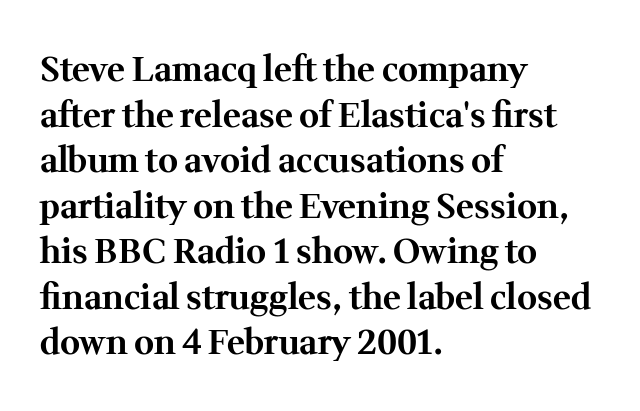
Q: Is the text bold? A: Yes.
Q: Is the text italic (slanted)? A: No, it is upright.
Q: Is the typeface a serif or a sans-serif typeface? A: Serif.
Q: Is the text underlined? A: No.
Q: How is the paragraph aligned? A: Left-aligned.
Q: Is the spacing between letters normal or unusually wide? A: Normal.
Q: Is the spacing between lines tight, normal or loose? A: Normal.
Q: Width (condensed, normal, or wide)? A: Normal.
Q: Stroke contrast? A: Medium.
Q: x-height? A: Medium.
Q: Monospaced? A: No.
